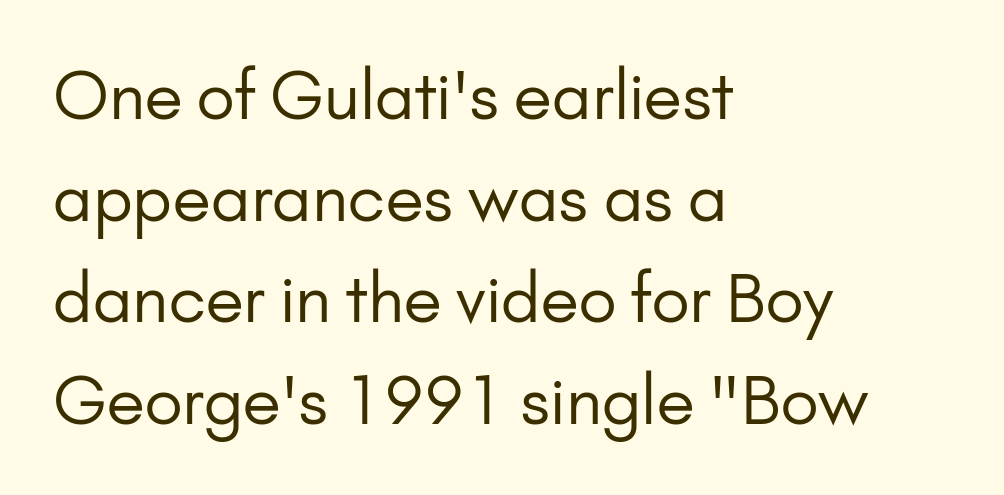
{"serif": "no", "italic": "no", "bold": "no", "weight": "regular", "width": "normal", "stroke_contrast": "low", "x_height": "small", "monospaced": "no", "underline": "no", "align": "left", "line_spacing": "normal", "line_spacing_ratio": 1.54, "letter_spacing": "normal", "letter_spacing_em": 0.0, "glyph_px": 66}
